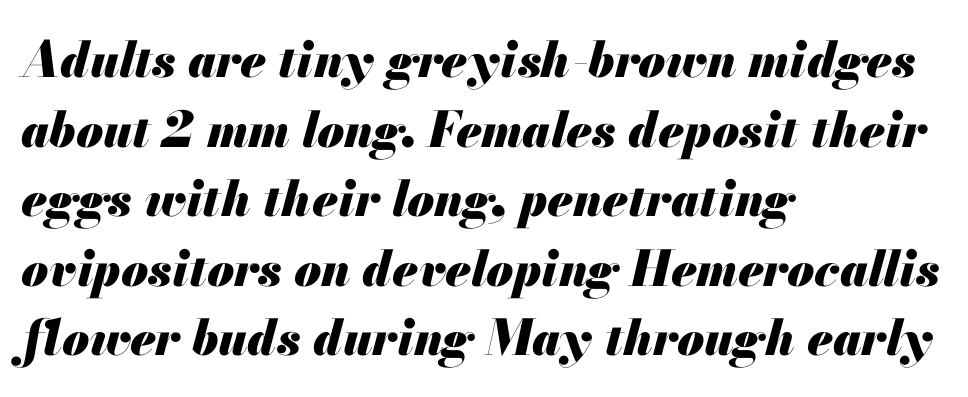
{"italic": "yes", "lean": "right", "slant_degrees": 13, "bold": "yes", "weight": "heavy", "width": "normal", "stroke_contrast": "medium", "x_height": "small", "monospaced": "no", "underline": "no", "align": "left", "line_spacing": "normal", "line_spacing_ratio": 1.42, "letter_spacing": "normal", "letter_spacing_em": 0.0, "glyph_px": 49}
